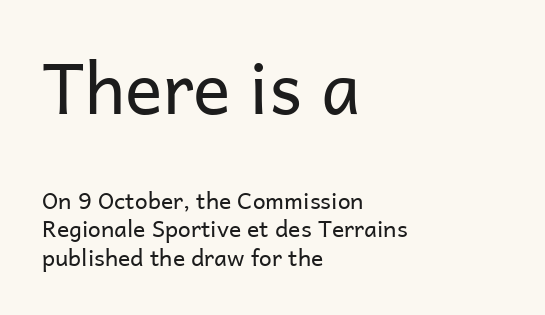
Do the characters align in a grid? No, the font is proportional. This is sans-serif lettering, the kind often seen on screens and signage. A light-to-regular cut is what we see here. The tracking reads as untouched default to a designer's eye. Every stem runs plumb, perpendicular to the baseline.
